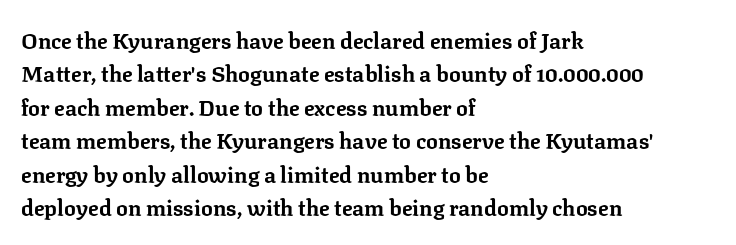
Q: Is the text bold? A: Yes.
Q: Is the text italic (slanted)? A: No, it is upright.
Q: Is the text underlined? A: No.
Q: How is the paragraph aligned? A: Left-aligned.
Q: Is the spacing between letters normal or unusually wide? A: Normal.
Q: Is the spacing between lines tight, normal or loose? A: Normal.
